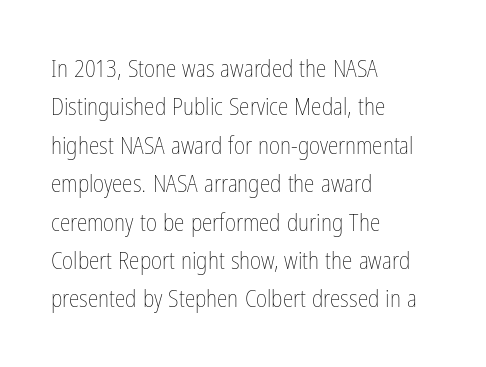
{"italic": "no", "bold": "no", "underline": "no", "align": "left", "line_spacing": "normal", "line_spacing_ratio": 1.6, "letter_spacing": "normal", "letter_spacing_em": 0.0, "glyph_px": 24}
